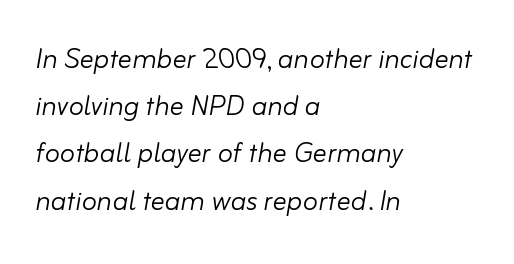
The image shows 35 px light type, italic (leaning right); set left-aligned, normal line spacing (1.35x), normal letter spacing, not underlined; low stroke contrast and a small x-height.
